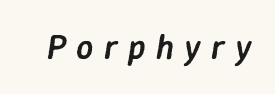
The image shows 34 px semibold type, italic (leaning right); set unusually wide letter spacing (+0.3 em), not underlined; low stroke contrast and a medium x-height.
